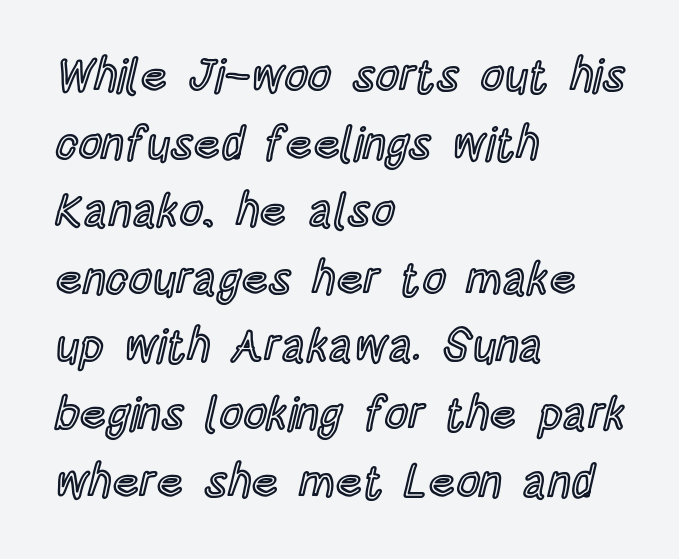
Q: Is the text italic (slanted)? A: Yes.
Q: Is the text underlined? A: No.
Q: How is the paragraph aligned? A: Left-aligned.
Q: Is the spacing between letters normal or unusually wide? A: Normal.
Q: Is the spacing between lines tight, normal or loose? A: Normal.
Q: Width (condensed, normal, or wide)? A: Condensed.
Q: x-height? A: Large.
Q: Monospaced? A: No.
